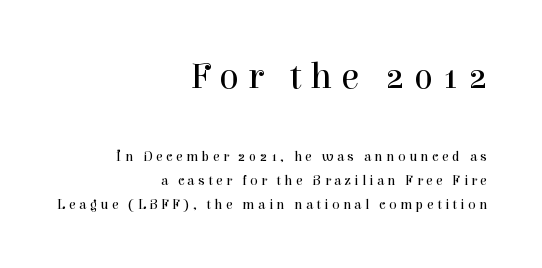
Is the lower block the larger one? No — the upper block carries the bigger type. Does the lettering tilt? It doesn't — this is upright. The passage shown has open, widely tracked lettering throughout. The string is rendered with underlining switched off.
